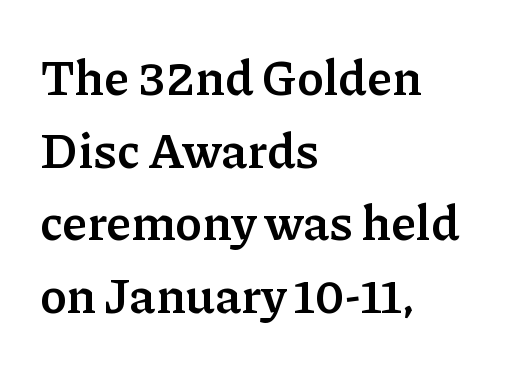
Horizontal alignment here is leftward, the default for most running prose. One glance says typical: line gaps are just what's usual. This sample has the flowing, uneven cadence of proportional lettering. You could call the tracking neutral — neither tight nor loose. Emphasis by weight is at full strength: bold.
